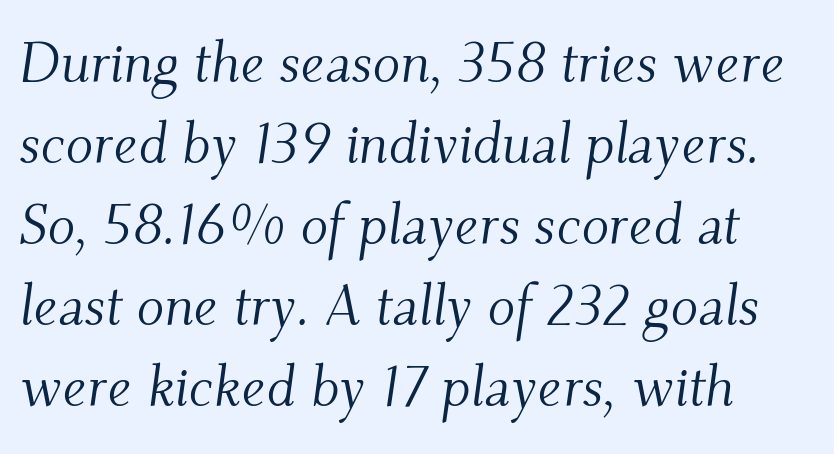
Check the space under the baseline: it is left empty. The horizontal fit of the characters is conventional and even. Each letter's strokes conclude with small projecting serifs. A typesetter would call this proportional, since set widths differ per character. Does the copy run flush right? No — it runs flush left.
